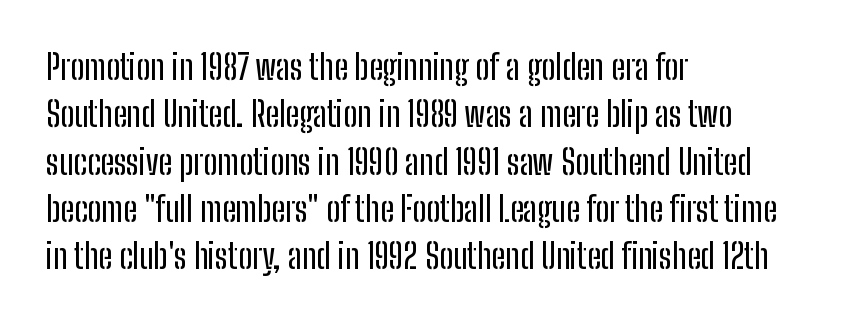
{"serif": "no", "italic": "no", "width": "condensed", "stroke_contrast": "low", "x_height": "medium", "monospaced": "no", "underline": "no", "align": "left", "line_spacing": "normal", "line_spacing_ratio": 1.39, "letter_spacing": "normal", "letter_spacing_em": 0.0, "glyph_px": 34}
